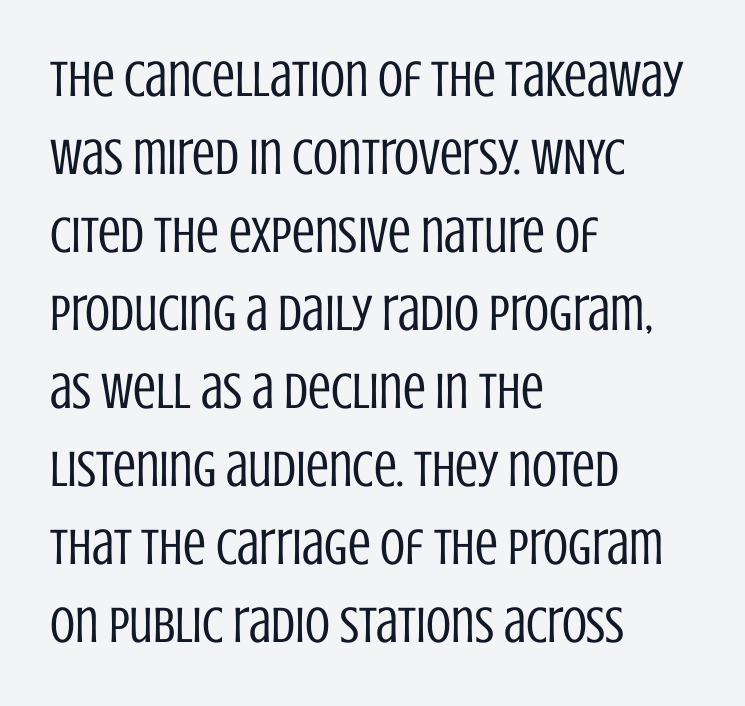
{"serif": "no", "italic": "no", "bold": "no", "weight": "regular", "width": "condensed", "stroke_contrast": "low", "x_height": "large", "monospaced": "no", "underline": "no", "align": "left", "line_spacing": "normal", "line_spacing_ratio": 1.53, "letter_spacing": "normal", "letter_spacing_em": 0.0, "glyph_px": 51}
